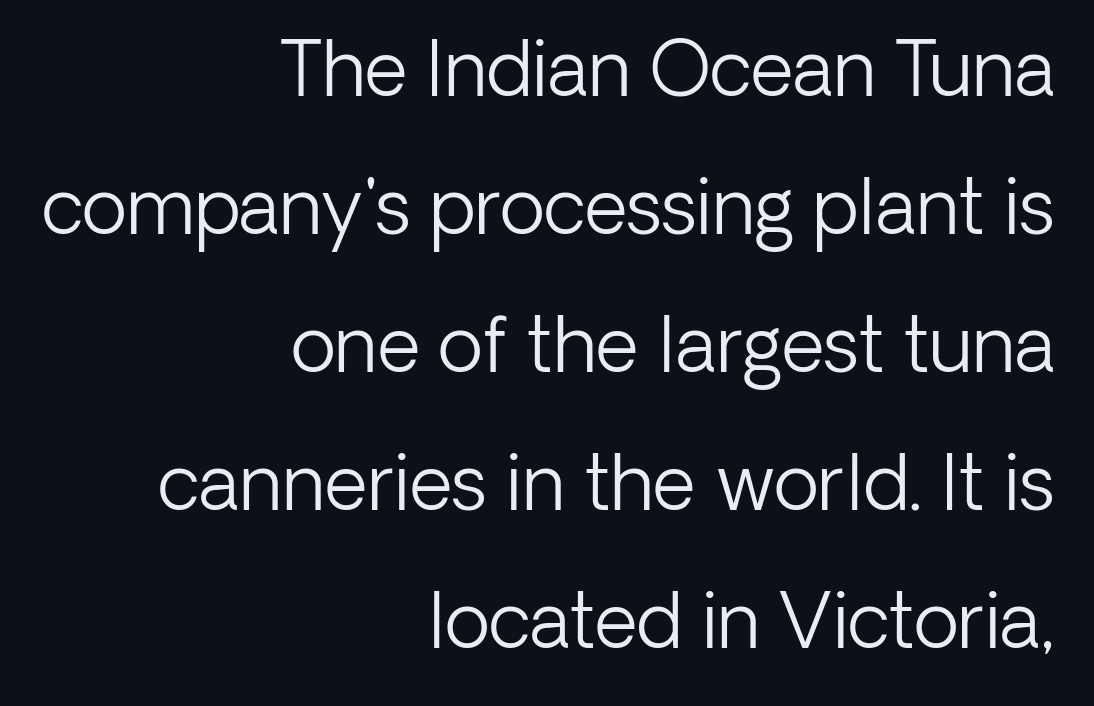
The image shows 75 px light sans-serif type, upright; set right-aligned, line spacing 1.84x, normal letter spacing, not underlined; low stroke contrast and a medium x-height.
